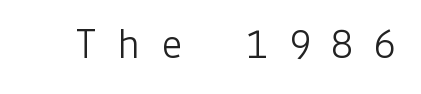
{"serif": "no", "italic": "no", "bold": "no", "weight": "light", "width": "normal", "stroke_contrast": "low", "x_height": "medium", "underline": "no", "letter_spacing": "wide", "letter_spacing_em": 0.47, "glyph_px": 44}
